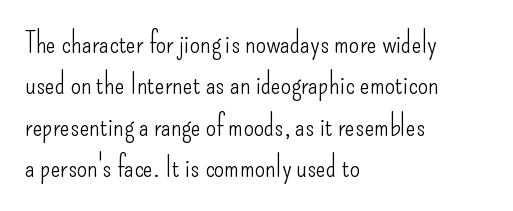
Inter-character spacing is left at the font's built-in metrics. Ink coverage per letter is moderate at most. The area under the type is left untouched. Reading down the column, the eye jumps a familiar distance to each next line. Proportional: the letters do not fall into vertical columns. The typography opts for an upright posture over an oblique one.
